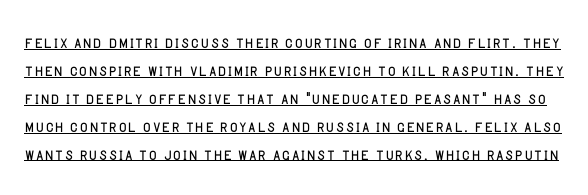
Q: Is the text bold? A: No.
Q: Is the text italic (slanted)? A: No, it is upright.
Q: Is the text underlined? A: Yes.
Q: Is the spacing between letters normal or unusually wide? A: Normal.
Q: Is the spacing between lines tight, normal or loose? A: Normal.
